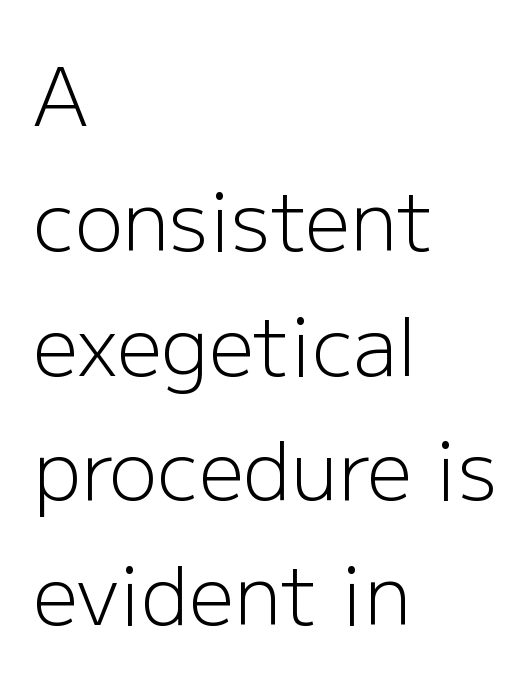
Q: Is the text bold? A: No.
Q: Is the text italic (slanted)? A: No, it is upright.
Q: Is the typeface a serif or a sans-serif typeface? A: Sans-serif.
Q: Is the text underlined? A: No.
Q: How is the paragraph aligned? A: Left-aligned.
Q: Is the spacing between letters normal or unusually wide? A: Normal.
Q: Is the spacing between lines tight, normal or loose? A: Normal.
Q: Width (condensed, normal, or wide)? A: Normal.
Q: Stroke contrast? A: Low.
Q: x-height? A: Medium.
Q: Monospaced? A: No.
